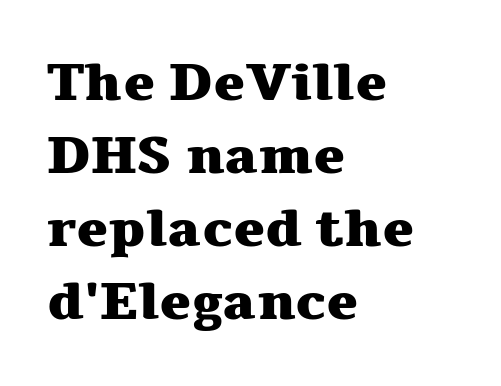
Q: Is the text bold? A: Yes.
Q: Is the text italic (slanted)? A: No, it is upright.
Q: Is the typeface a serif or a sans-serif typeface? A: Serif.
Q: Is the text underlined? A: No.
Q: How is the paragraph aligned? A: Left-aligned.
Q: Is the spacing between letters normal or unusually wide? A: Normal.
Q: Is the spacing between lines tight, normal or loose? A: Normal.
Q: Width (condensed, normal, or wide)? A: Wide.
Q: Stroke contrast? A: Medium.
Q: x-height? A: Medium.
Q: Monospaced? A: No.
